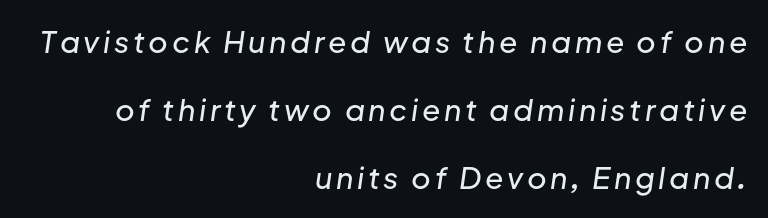
The image shows 30 px text type, italic (leaning right); set right-aligned, loose line spacing (2.27x), not underlined; low stroke contrast and a medium x-height.
